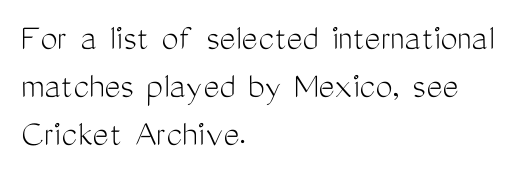
Line starts are locked; line ends wander. Stroke thickness stays within the range of a standard reading face or lighter. The axis of the letterforms is exactly vertical. Tracking value appears to be zero — textbook default spacing.
